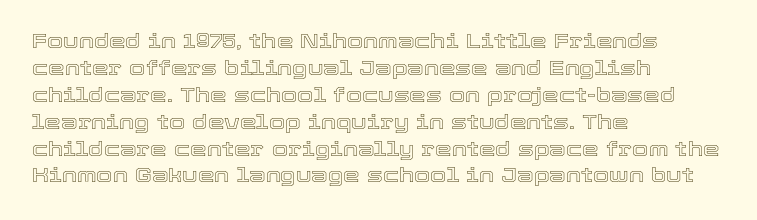
{"italic": "no", "underline": "no", "align": "left", "line_spacing": "normal", "line_spacing_ratio": 1.28, "letter_spacing": "normal", "letter_spacing_em": 0.0, "glyph_px": 21}
